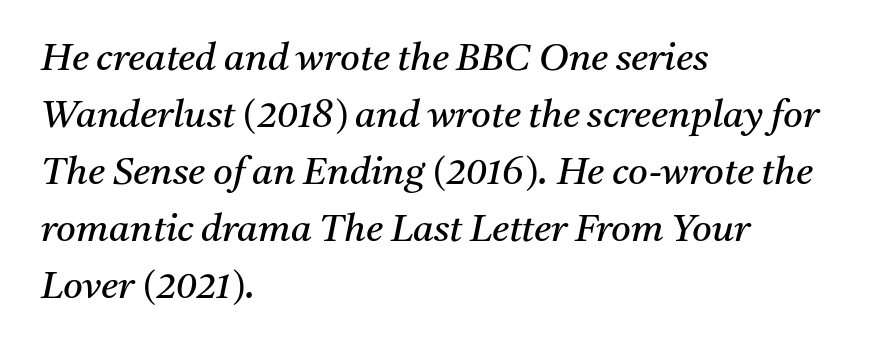
Q: Is the text bold? A: No.
Q: Is the text italic (slanted)? A: Yes, it leans right by about 11 degrees.
Q: Is the typeface a serif or a sans-serif typeface? A: Serif.
Q: Is the text underlined? A: No.
Q: How is the paragraph aligned? A: Left-aligned.
Q: Is the spacing between letters normal or unusually wide? A: Normal.
Q: Is the spacing between lines tight, normal or loose? A: Normal.
Q: Width (condensed, normal, or wide)? A: Normal.
Q: Stroke contrast? A: Medium.
Q: x-height? A: Medium.
Q: Monospaced? A: No.
